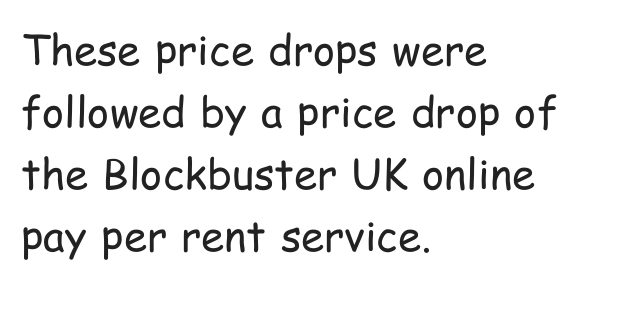
{"serif": "no", "italic": "no", "bold": "no", "weight": "regular", "width": "condensed", "stroke_contrast": "low", "x_height": "medium", "monospaced": "no", "underline": "no", "align": "left", "line_spacing": "normal", "line_spacing_ratio": 1.48, "letter_spacing": "normal", "letter_spacing_em": 0.0, "glyph_px": 42}
